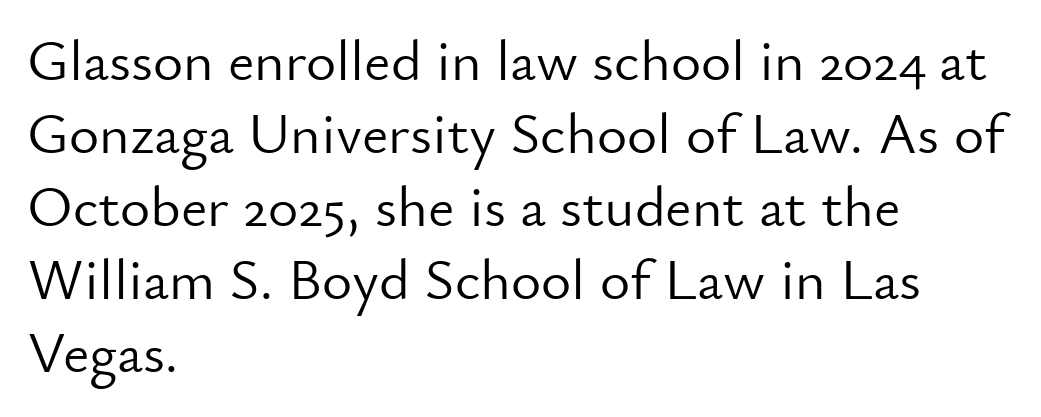
Letterform terminals end flat and unadorned throughout the passage. Evenly set lines give the paragraph a standard silhouette. Stems and bowls with no extra thickness — not bold. The letters stand upright; this is a roman face.
